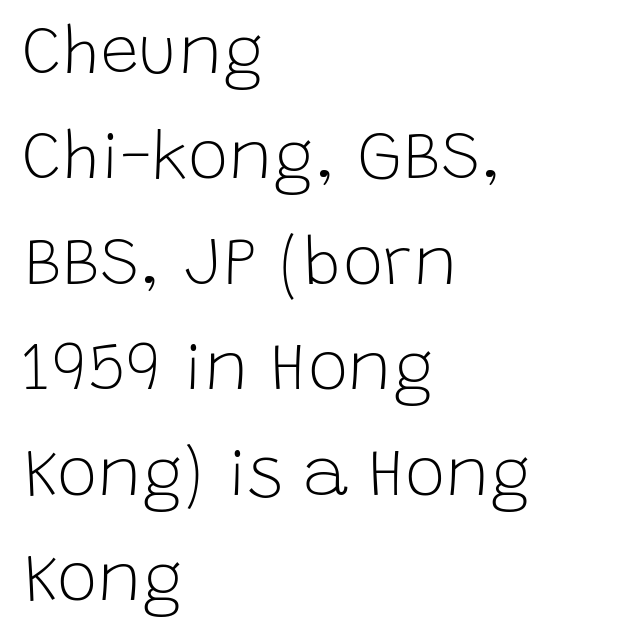
The image shows 68 px light sans-serif type, upright; set left-aligned, normal line spacing (1.55x), normal letter spacing, not underlined; low stroke contrast and a large x-height.
